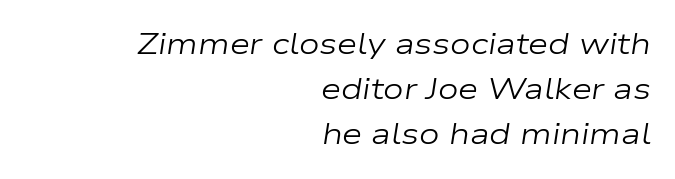
Q: Is the text bold? A: No.
Q: Is the text italic (slanted)? A: Yes, it leans right by about 9 degrees.
Q: Is the text underlined? A: No.
Q: How is the paragraph aligned? A: Right-aligned.
Q: Is the spacing between letters normal or unusually wide? A: Normal.
Q: Is the spacing between lines tight, normal or loose? A: Normal.
Q: Width (condensed, normal, or wide)? A: Wide.
Q: Stroke contrast? A: Low.
Q: x-height? A: Medium.
Q: Monospaced? A: No.
